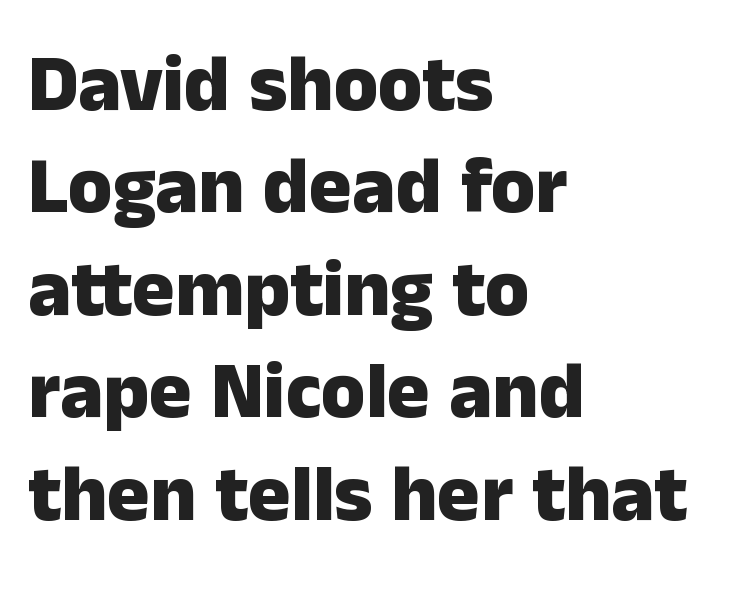
{"serif": "no", "italic": "no", "bold": "yes", "weight": "heavy", "width": "normal", "stroke_contrast": "low", "x_height": "medium", "monospaced": "no", "underline": "no", "align": "left", "line_spacing": "normal", "line_spacing_ratio": 1.28, "letter_spacing": "normal", "letter_spacing_em": 0.0, "glyph_px": 80}
